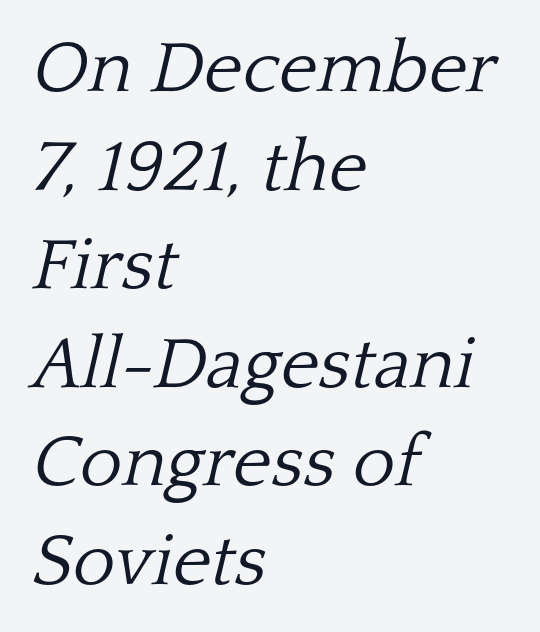
Q: Is the text bold? A: No.
Q: Is the text italic (slanted)? A: Yes, it leans right by about 13 degrees.
Q: Is the typeface a serif or a sans-serif typeface? A: Serif.
Q: Is the text underlined? A: No.
Q: How is the paragraph aligned? A: Left-aligned.
Q: Is the spacing between letters normal or unusually wide? A: Normal.
Q: Is the spacing between lines tight, normal or loose? A: Normal.
Q: Width (condensed, normal, or wide)? A: Normal.
Q: Stroke contrast? A: Low.
Q: x-height? A: Medium.
Q: Monospaced? A: No.
